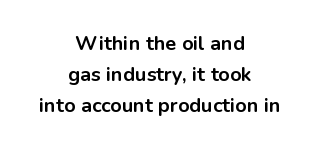
{"italic": "no", "bold": "yes", "underline": "no", "align": "center", "line_spacing": "normal", "line_spacing_ratio": 1.54, "letter_spacing": "normal", "letter_spacing_em": 0.0, "glyph_px": 20}
